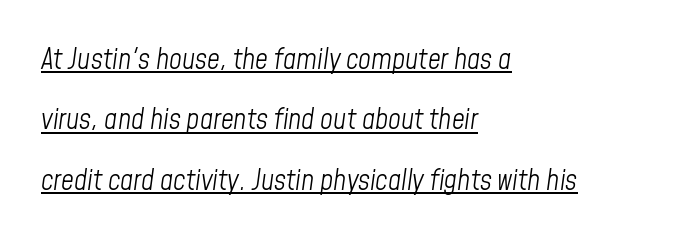
The image shows 28 px light, condensed type, italic (leaning right); set left-aligned, loose line spacing (2.16x), normal letter spacing, underlined; low stroke contrast and a medium x-height.
